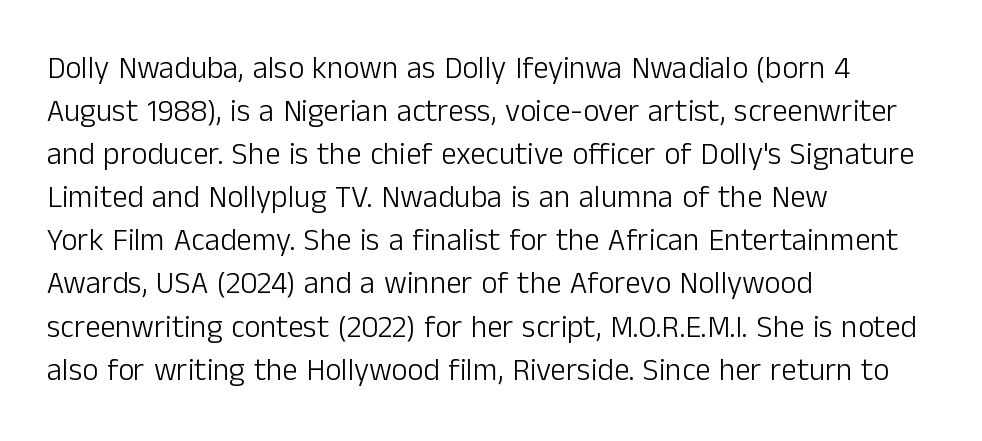
{"serif": "no", "italic": "no", "bold": "no", "weight": "light", "width": "normal", "stroke_contrast": "low", "x_height": "medium", "monospaced": "no", "underline": "no", "align": "left", "line_spacing": "normal", "line_spacing_ratio": 1.39, "letter_spacing": "normal", "letter_spacing_em": 0.0, "glyph_px": 31}
